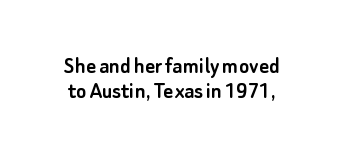
{"italic": "no", "underline": "no", "line_spacing": "tight", "line_spacing_ratio": 1.03, "letter_spacing": "normal", "letter_spacing_em": 0.0, "glyph_px": 24}
